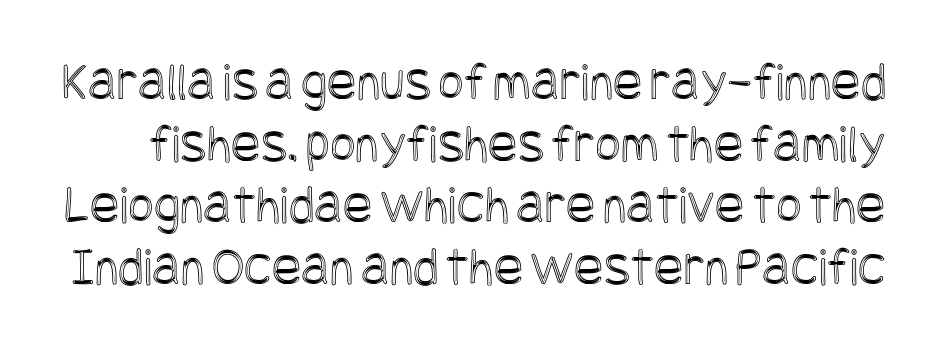
{"italic": "no", "width": "condensed", "x_height": "large", "underline": "no", "line_spacing": "tight", "line_spacing_ratio": 1.12, "letter_spacing": "normal", "letter_spacing_em": 0.0, "glyph_px": 55}
